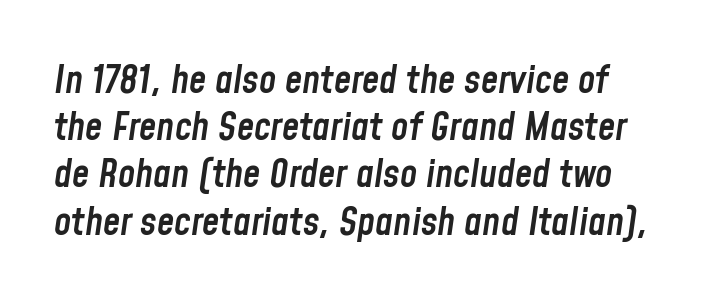
{"italic": "yes", "lean": "right", "slant_degrees": 8, "bold": "semi", "weight": "semibold", "width": "condensed", "stroke_contrast": "low", "x_height": "medium", "monospaced": "no", "underline": "no", "line_spacing_ratio": 1.21, "letter_spacing": "normal", "letter_spacing_em": 0.0, "glyph_px": 39}
